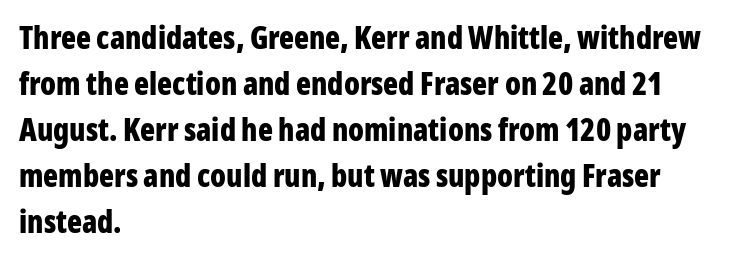
Q: Is the text bold? A: Yes.
Q: Is the text italic (slanted)? A: No, it is upright.
Q: Is the typeface a serif or a sans-serif typeface? A: Sans-serif.
Q: Is the text underlined? A: No.
Q: How is the paragraph aligned? A: Left-aligned.
Q: Is the spacing between letters normal or unusually wide? A: Normal.
Q: Is the spacing between lines tight, normal or loose? A: Normal.
Q: Width (condensed, normal, or wide)? A: Condensed.
Q: Stroke contrast? A: Low.
Q: x-height? A: Medium.
Q: Monospaced? A: No.
